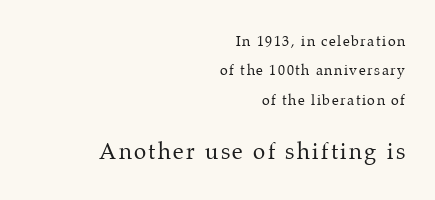
{"italic": "no", "bold": "no", "underline": "no", "align": "right", "line_spacing": "loose", "line_spacing_ratio": 2.09, "larger_block": "second", "size_ratio": 1.57, "glyph_px": 22}
